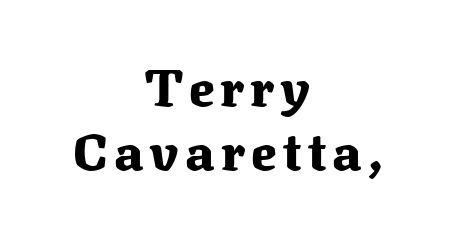
{"serif": "yes", "italic": "no", "bold": "yes", "weight": "heavy", "width": "normal", "stroke_contrast": "medium", "x_height": "medium", "monospaced": "no", "underline": "no", "align": "center", "line_spacing_ratio": 1.23, "glyph_px": 52}
